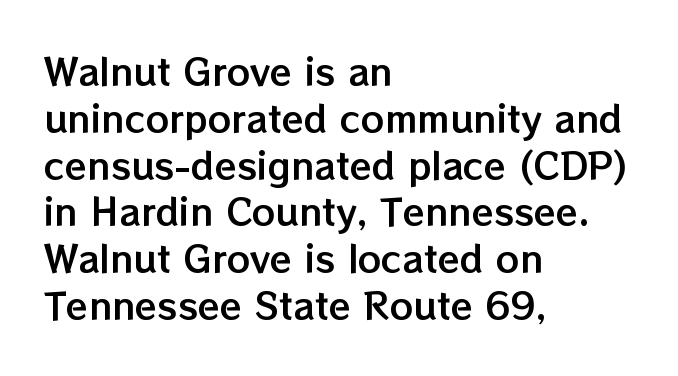
These lines stack with their left ends in a neat column. This block has exactly the height ordinary leading produces. Anything drawn beneath the words? Only blank space. These lines keep a tight, regular rhythm from letter to letter. Style check: upright. The letters advance in unequal steps, a hallmark of proportional type.
